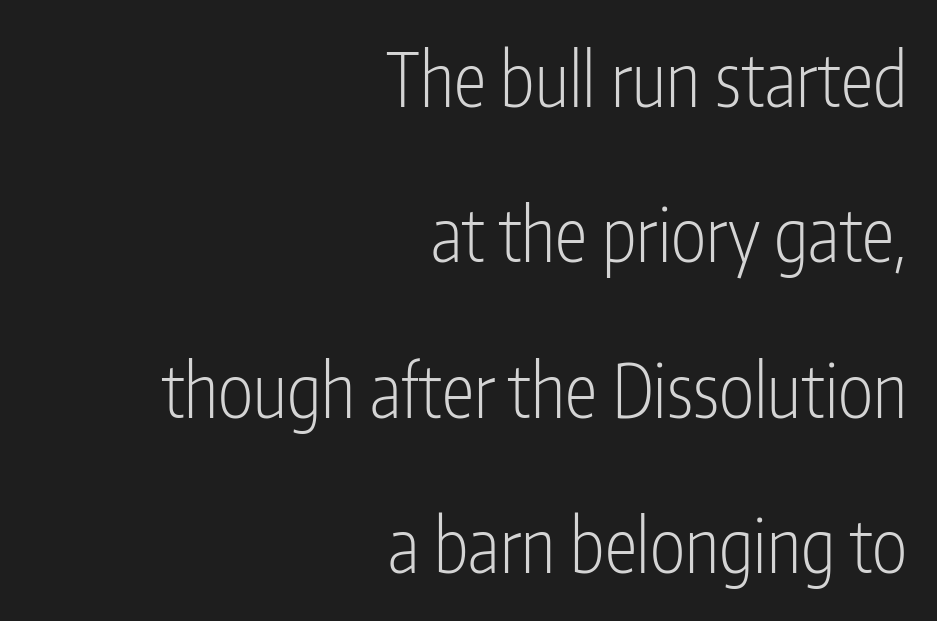
Q: Is the text bold? A: No.
Q: Is the text italic (slanted)? A: No, it is upright.
Q: Is the typeface a serif or a sans-serif typeface? A: Sans-serif.
Q: Is the text underlined? A: No.
Q: How is the paragraph aligned? A: Right-aligned.
Q: Is the spacing between letters normal or unusually wide? A: Normal.
Q: Is the spacing between lines tight, normal or loose? A: Loose.
Q: Width (condensed, normal, or wide)? A: Condensed.
Q: Stroke contrast? A: Low.
Q: x-height? A: Medium.
Q: Monospaced? A: No.
